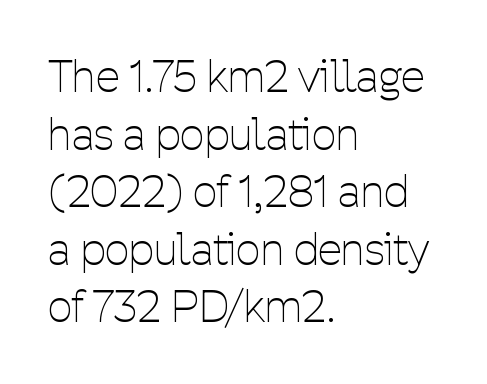
Q: Is the text bold? A: No.
Q: Is the text italic (slanted)? A: No, it is upright.
Q: Is the typeface a serif or a sans-serif typeface? A: Sans-serif.
Q: Is the text underlined? A: No.
Q: How is the paragraph aligned? A: Left-aligned.
Q: Is the spacing between letters normal or unusually wide? A: Normal.
Q: Is the spacing between lines tight, normal or loose? A: Normal.
Q: Width (condensed, normal, or wide)? A: Condensed.
Q: Stroke contrast? A: Low.
Q: x-height? A: Medium.
Q: Monospaced? A: No.
